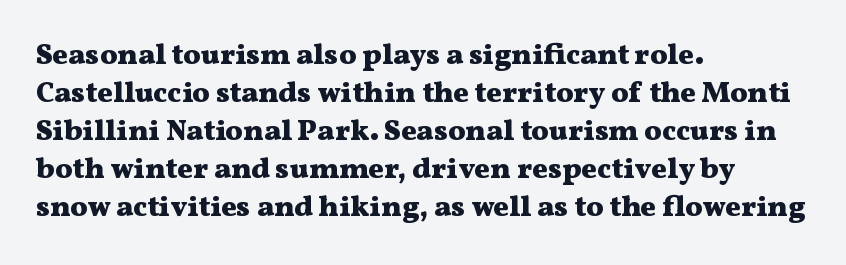
{"serif": "yes", "italic": "no", "bold": "yes", "weight": "heavy", "width": "wide", "stroke_contrast": "medium", "x_height": "medium", "monospaced": "no", "underline": "no", "align": "left", "line_spacing": "normal", "line_spacing_ratio": 1.31, "letter_spacing": "normal", "letter_spacing_em": 0.0, "glyph_px": 29}
